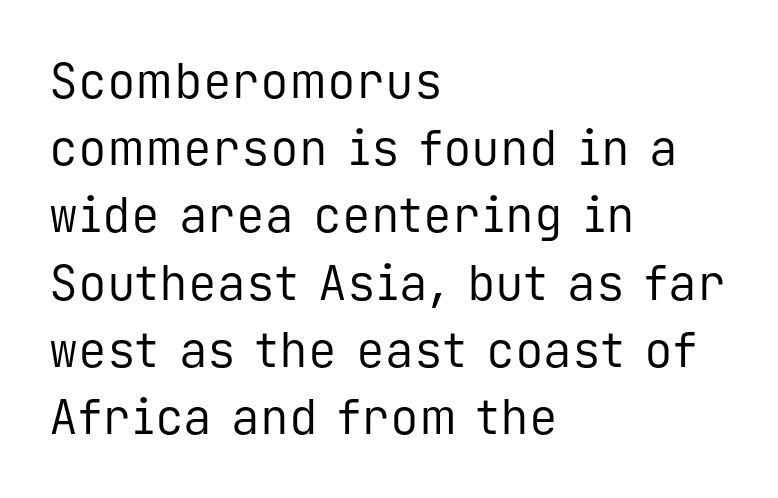
The image shows 48 px regular-weight sans-serif type, upright, monospaced; set left-aligned, normal line spacing (1.4x), normal letter spacing, not underlined; low stroke contrast and a medium x-height.
